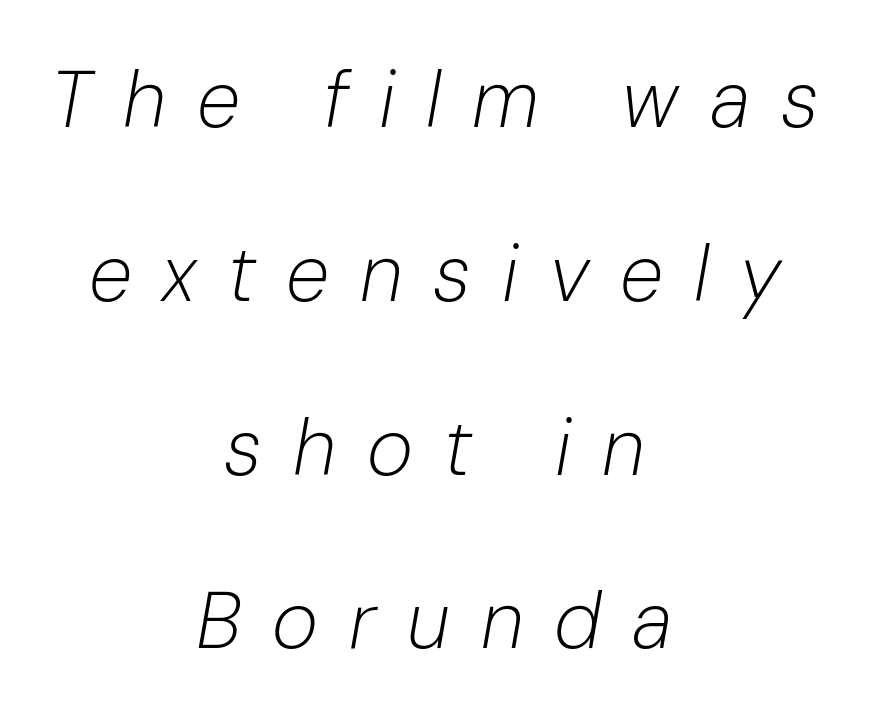
Q: Is the text bold? A: No.
Q: Is the text italic (slanted)? A: Yes, it leans right by about 10 degrees.
Q: Is the text underlined? A: No.
Q: How is the paragraph aligned? A: Centered.
Q: Is the spacing between letters normal or unusually wide? A: Unusually wide.
Q: Is the spacing between lines tight, normal or loose? A: Loose.
Q: Width (condensed, normal, or wide)? A: Normal.
Q: Stroke contrast? A: Low.
Q: x-height? A: Medium.
Q: Monospaced? A: No.
